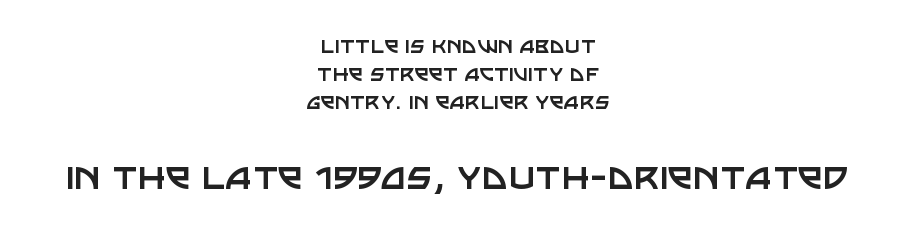
Q: Is the text bold? A: No.
Q: Is the text italic (slanted)? A: No, it is upright.
Q: Is the typeface a serif or a sans-serif typeface? A: Sans-serif.
Q: Is the text underlined? A: No.
Q: How is the paragraph aligned? A: Centered.
Q: Is the spacing between letters normal or unusually wide? A: Normal.
Q: Is the spacing between lines tight, normal or loose? A: Tight.
Q: Which block of text is set in a larger size, the first (top) or the second (bottom)? A: The second (bottom) one.
Q: Width (condensed, normal, or wide)? A: Normal.
Q: Stroke contrast? A: Low.
Q: x-height? A: Large.
Q: Monospaced? A: No.
